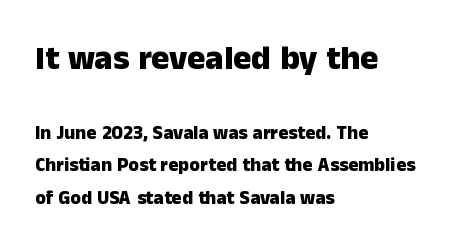
The image shows 34 px heavy sans-serif type, upright; set left-aligned, normal line spacing (1.7x), normal letter spacing, not underlined; the first (top) block is 1.79x larger; low stroke contrast and a medium x-height.
